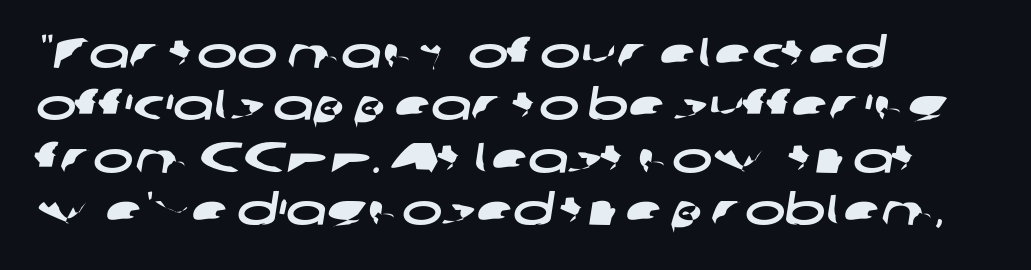
The image shows 43 px wide sans-serif type; set left-aligned, line spacing 1.22x, normal letter spacing, not underlined; low stroke contrast and a medium x-height.
